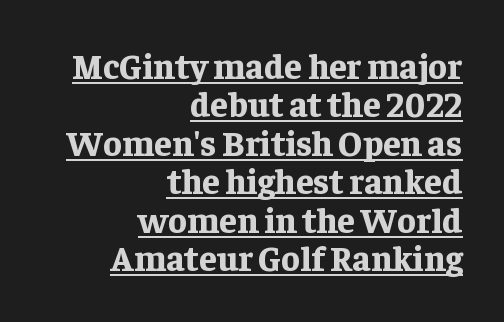
Letter spacing: default. Every stem runs plumb, perpendicular to the baseline. Here the designer chose a conventional face with non-uniform glyph widths. A typesetter would call this leading minimal, almost set solid.
